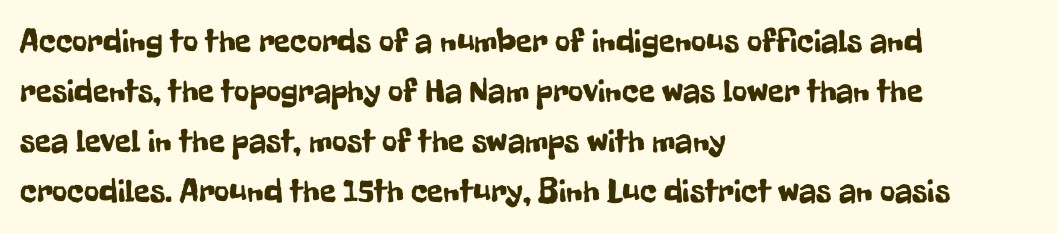
Q: Is the text italic (slanted)? A: No, it is upright.
Q: Is the typeface a serif or a sans-serif typeface? A: Sans-serif.
Q: Is the text underlined? A: No.
Q: How is the paragraph aligned? A: Left-aligned.
Q: Is the spacing between letters normal or unusually wide? A: Normal.
Q: Is the spacing between lines tight, normal or loose? A: Normal.
Q: Width (condensed, normal, or wide)? A: Condensed.
Q: Stroke contrast? A: Low.
Q: x-height? A: Medium.
Q: Monospaced? A: No.
